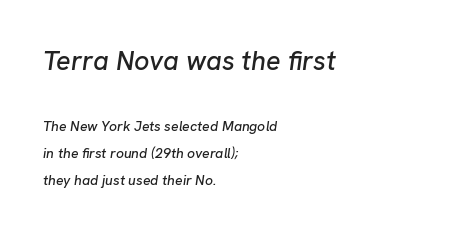
Q: Is the text italic (slanted)? A: Yes, it leans right by about 8 degrees.
Q: Is the text underlined? A: No.
Q: How is the paragraph aligned? A: Left-aligned.
Q: Is the spacing between letters normal or unusually wide? A: Normal.
Q: Is the spacing between lines tight, normal or loose? A: Loose.
Q: Which block of text is set in a larger size, the first (top) or the second (bottom)? A: The first (top) one.
